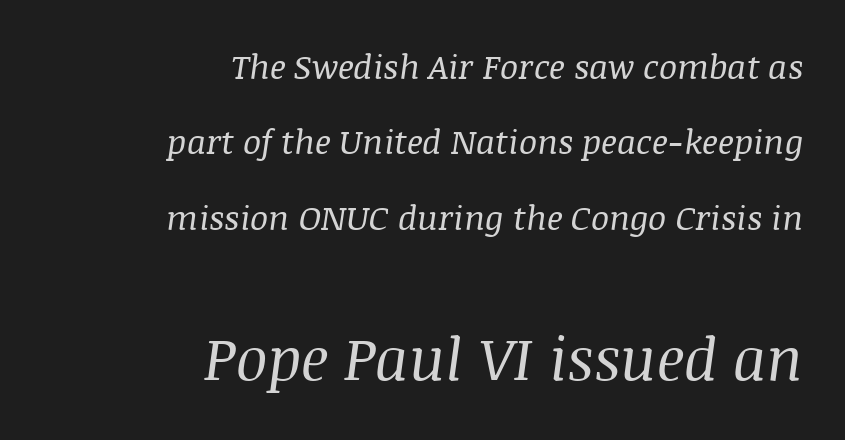
The font's italic variant was chosen for this text. This sample has the flowing, uneven cadence of proportional lettering. Has an underline been added? It has not. The rag falls on the left side of this text block. Each letter's strokes conclude with small projecting serifs.
